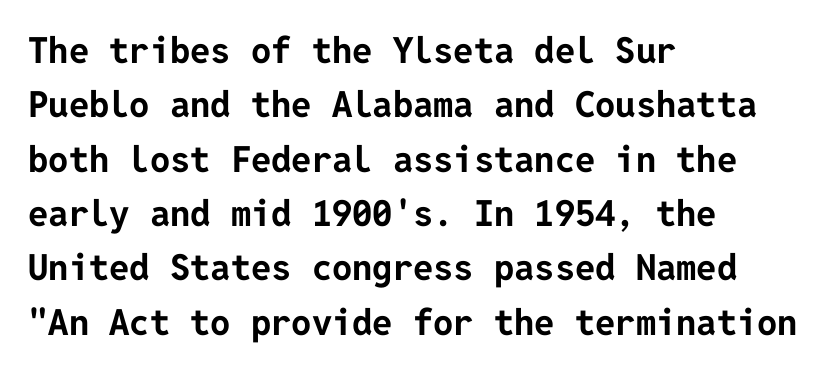
A typesetter would call this leading conventional body-copy spacing. What kind of face is this? One without serifs — a sans. Caption: standard tracking, unaltered. Weight: bold. Short and long lines alike share a common starting point at left.
